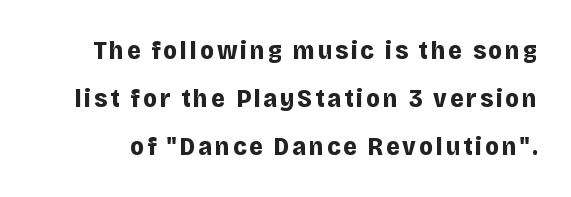
A typesetter would mark this as roman, not italic. Words float on clear page, feet unadorned. Every letter is thick-stroked: bold, no question.
